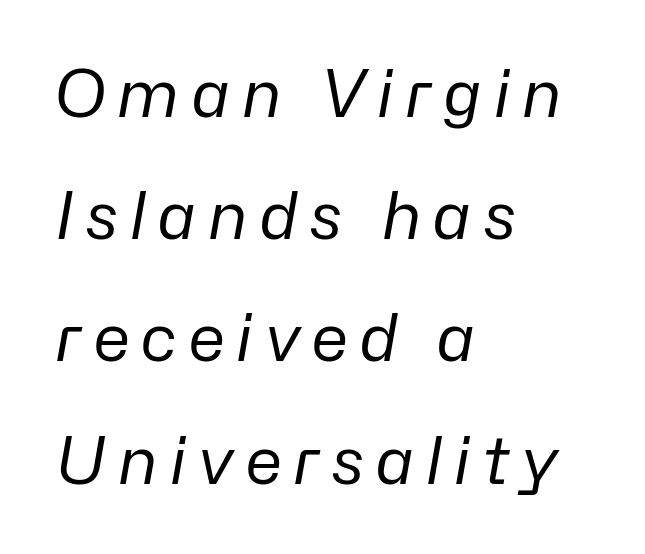
The image shows 65 px regular-weight type, italic (leaning right); set left-aligned, line spacing 1.88x, not underlined; low stroke contrast and a medium x-height.
